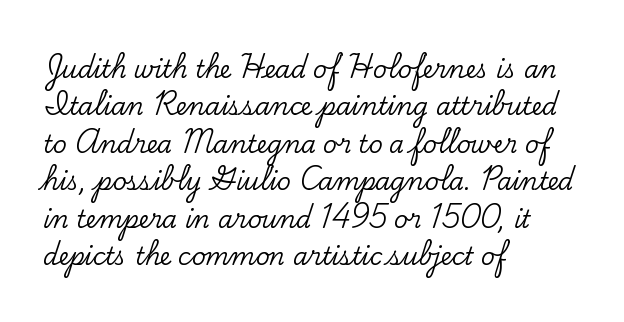
{"underline": "no", "align": "left", "line_spacing": "normal", "line_spacing_ratio": 1.56, "letter_spacing": "normal", "letter_spacing_em": 0.0, "glyph_px": 24}
